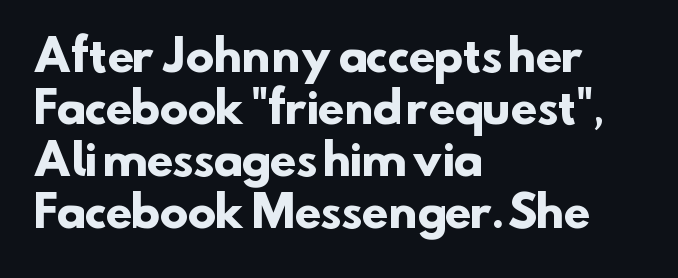
Q: Is the text bold? A: Yes.
Q: Is the typeface a serif or a sans-serif typeface? A: Sans-serif.
Q: Is the text underlined? A: No.
Q: How is the paragraph aligned? A: Left-aligned.
Q: Is the spacing between letters normal or unusually wide? A: Normal.
Q: Width (condensed, normal, or wide)? A: Normal.
Q: Stroke contrast? A: Low.
Q: x-height? A: Small.
Q: Monospaced? A: No.
